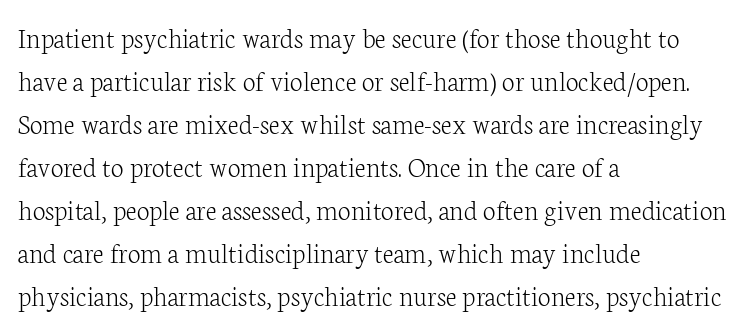
{"serif": "yes", "italic": "no", "bold": "no", "weight": "light", "width": "normal", "stroke_contrast": "low", "x_height": "medium", "monospaced": "no", "underline": "no", "align": "left", "line_spacing": "normal", "line_spacing_ratio": 1.48, "letter_spacing": "normal", "letter_spacing_em": 0.0, "glyph_px": 29}
